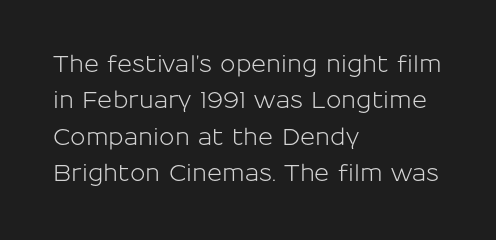
{"italic": "no", "underline": "no", "align": "left", "line_spacing": "normal", "line_spacing_ratio": 1.58, "letter_spacing": "normal", "letter_spacing_em": 0.0, "glyph_px": 23}
